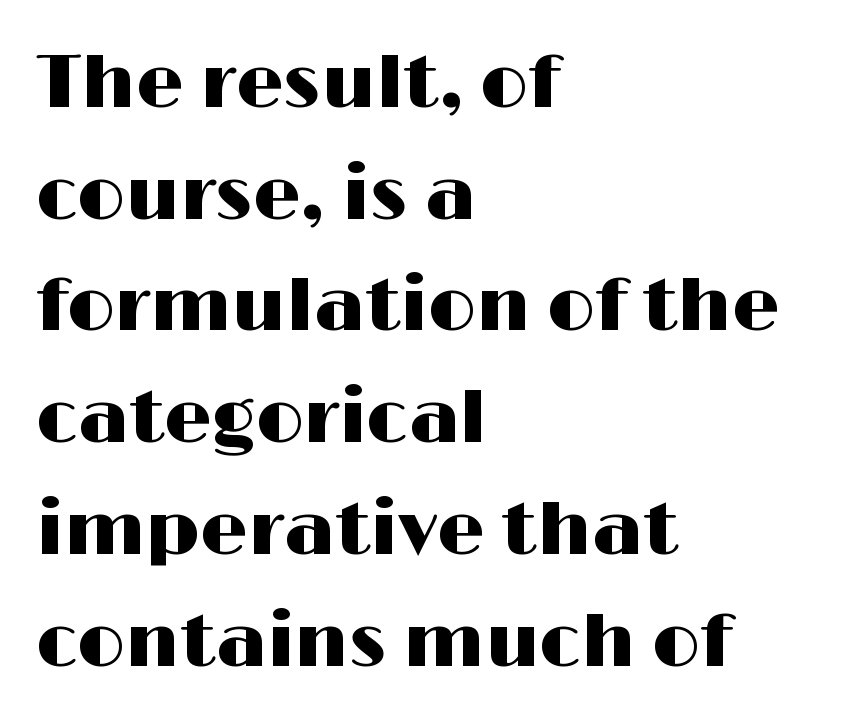
The image shows 75 px wide sans-serif type, upright; set left-aligned, normal line spacing (1.49x), normal letter spacing, not underlined; high stroke contrast and a medium x-height.
